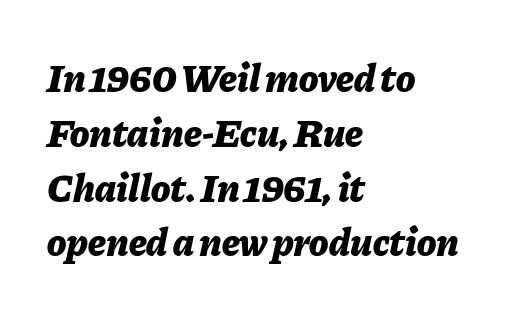
Q: Is the text bold? A: Yes.
Q: Is the text italic (slanted)? A: Yes, it leans right by about 11 degrees.
Q: Is the text underlined? A: No.
Q: How is the paragraph aligned? A: Left-aligned.
Q: Is the spacing between letters normal or unusually wide? A: Normal.
Q: Is the spacing between lines tight, normal or loose? A: Normal.
Q: Width (condensed, normal, or wide)? A: Normal.
Q: Stroke contrast? A: Low.
Q: x-height? A: Medium.
Q: Monospaced? A: No.
